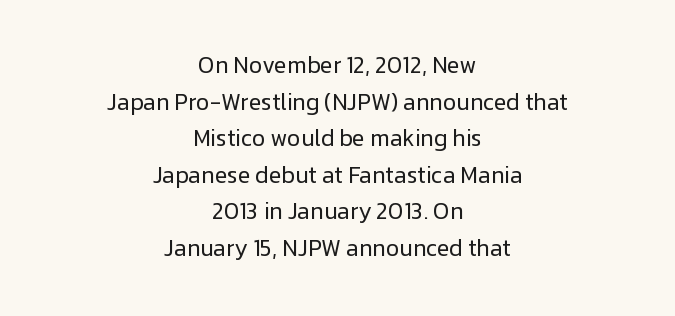
{"italic": "no", "bold": "no", "underline": "no", "align": "center", "line_spacing": "normal", "line_spacing_ratio": 1.59, "letter_spacing": "normal", "letter_spacing_em": 0.0, "glyph_px": 23}
